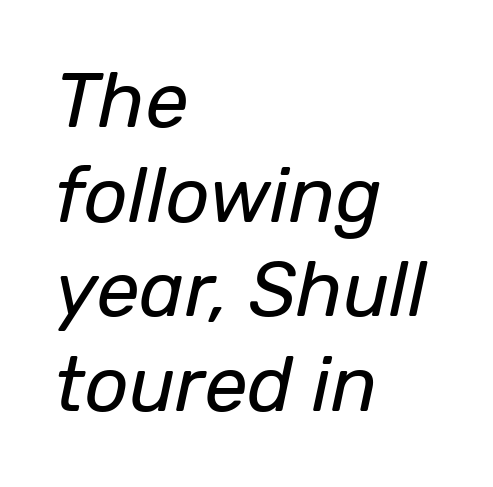
The image shows 77 px regular-weight type, italic (leaning right); set left-aligned, line spacing 1.23x, normal letter spacing, not underlined; low stroke contrast and a medium x-height.
